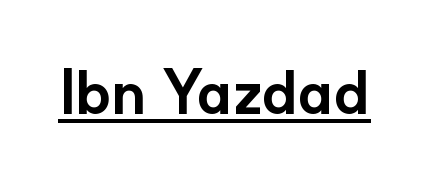
The image shows 60 px bold sans-serif type, upright; set normal letter spacing, underlined; low stroke contrast and a small x-height.
